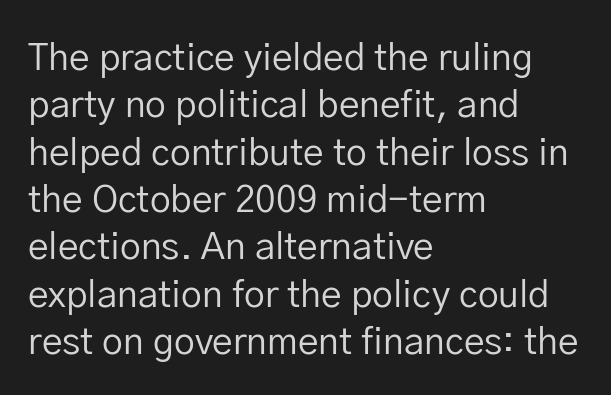
Q: Is the text bold? A: No.
Q: Is the text italic (slanted)? A: No, it is upright.
Q: Is the typeface a serif or a sans-serif typeface? A: Sans-serif.
Q: Is the text underlined? A: No.
Q: How is the paragraph aligned? A: Left-aligned.
Q: Is the spacing between letters normal or unusually wide? A: Normal.
Q: Is the spacing between lines tight, normal or loose? A: Normal.
Q: Width (condensed, normal, or wide)? A: Normal.
Q: Stroke contrast? A: Low.
Q: x-height? A: Medium.
Q: Monospaced? A: No.
